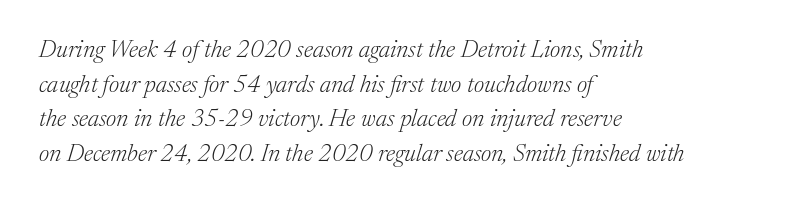
{"italic": "yes", "lean": "right", "slant_degrees": 17, "bold": "no", "underline": "no", "align": "left", "line_spacing": "normal", "line_spacing_ratio": 1.44, "letter_spacing": "normal", "letter_spacing_em": 0.0, "glyph_px": 24}
